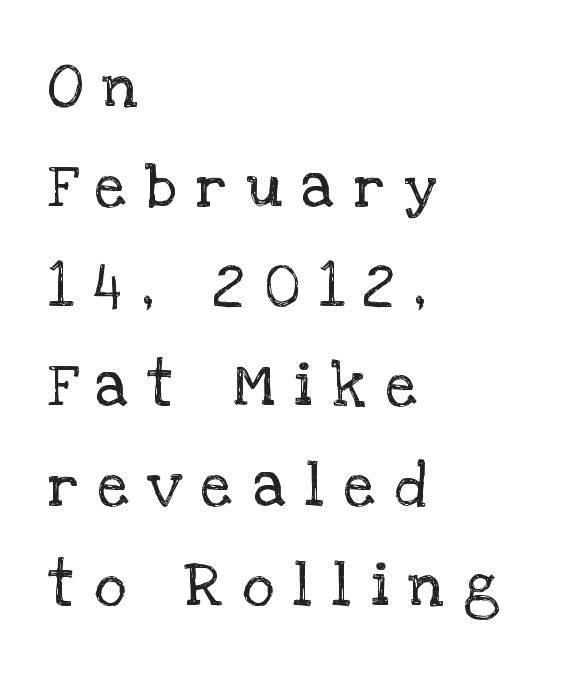
Rendered with straight, roman letterforms. Regarding serifs, this sample has them. The space directly below the letters is spotless. Students, note that the glyphs here are deliberately spaced far apart. Each letter keeps its own natural width here, so spacing adapts to shape. The characters are drawn with everyday or finer stroke widths.
